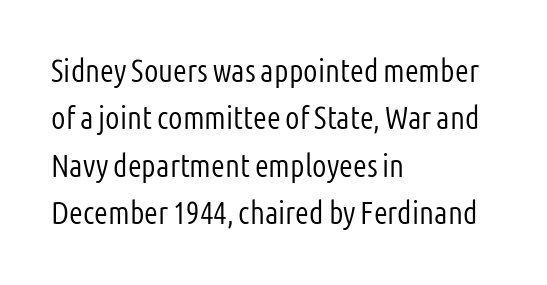
{"serif": "no", "italic": "no", "bold": "no", "weight": "light", "width": "condensed", "stroke_contrast": "low", "x_height": "medium", "monospaced": "no", "underline": "no", "align": "left", "line_spacing": "normal", "line_spacing_ratio": 1.48, "letter_spacing": "normal", "letter_spacing_em": 0.0, "glyph_px": 32}
